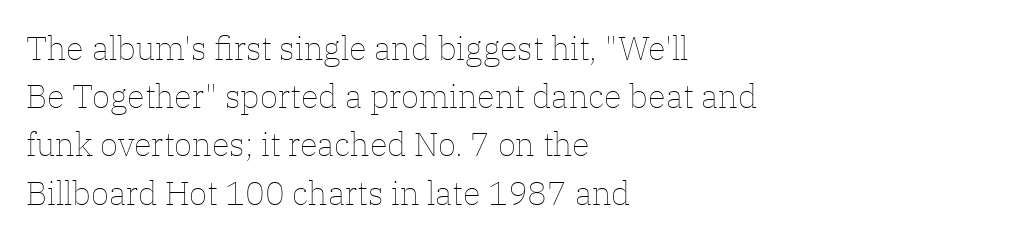
A typesetter would mark this as roman, not italic. Is this a fixed-width face? No — the glyphs have proportional, varying widths. Tracking value appears to be zero — textbook default spacing. The baseline area is clear.
